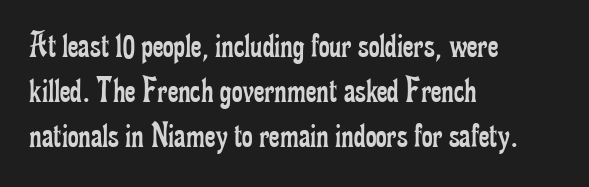
The image shows 37 px regular-weight, condensed serif type, upright; set left-aligned, line spacing 1.22x, normal letter spacing, not underlined; low stroke contrast and a small x-height.
